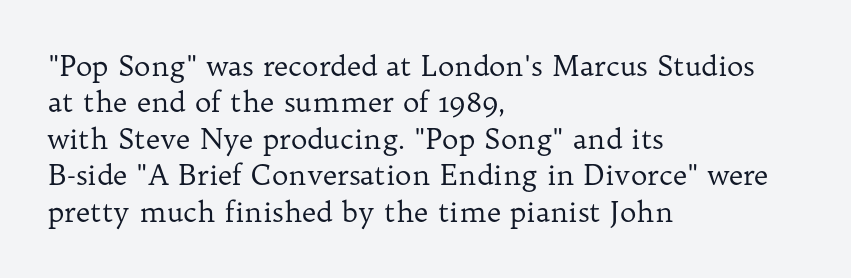
{"serif": "yes", "italic": "no", "bold": "no", "weight": "regular", "width": "normal", "stroke_contrast": "low", "x_height": "medium", "monospaced": "no", "underline": "no", "align": "left", "line_spacing": "normal", "line_spacing_ratio": 1.3, "letter_spacing": "normal", "letter_spacing_em": 0.0, "glyph_px": 28}
